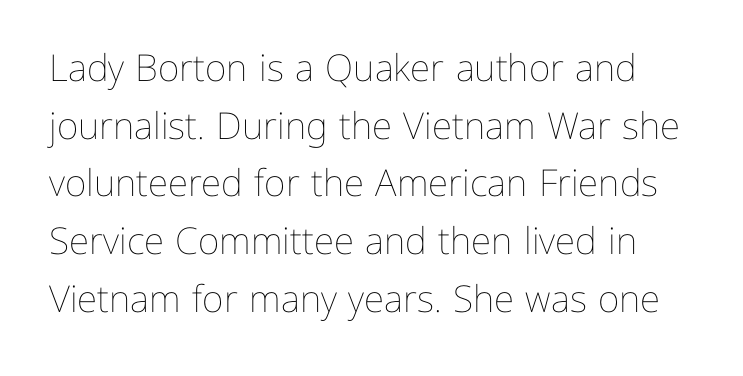
{"italic": "no", "bold": "no", "weight": "thin", "width": "normal", "stroke_contrast": "low", "x_height": "medium", "monospaced": "no", "underline": "no", "line_spacing": "normal", "line_spacing_ratio": 1.56, "letter_spacing": "normal", "letter_spacing_em": 0.0, "glyph_px": 37}
